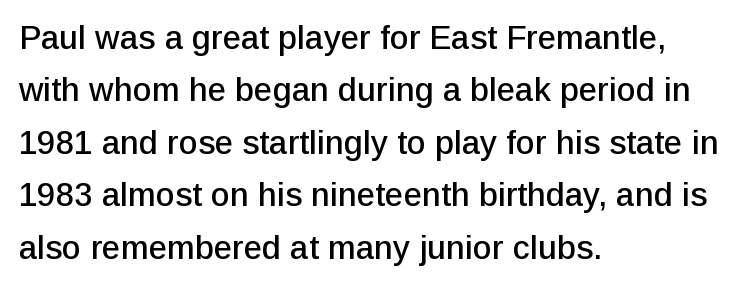
The image shows 33 px sans-serif type, upright; set left-aligned, normal line spacing (1.59x), normal letter spacing, not underlined; low stroke contrast and a medium x-height.
